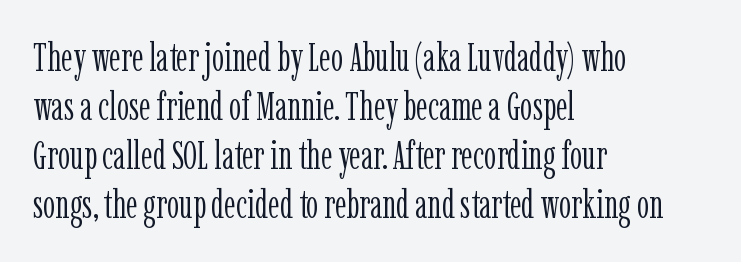
Do the letters lean? They stand straight. Regarding leading, the lines here are spaced in the standard way. How are the letters spaced? Ordinarily, with no added tracking. The baseline area is clear. Summary of weight: not heavy and not bold. Line beginnings align vertically; line endings do not.
